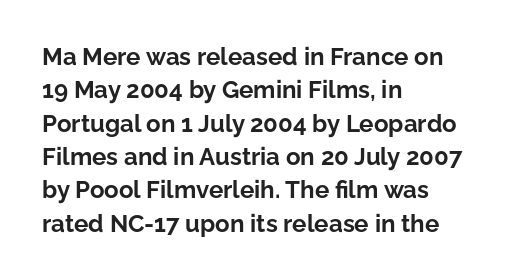
The image shows 24 px bold type, upright; set left-aligned, normal line spacing (1.39x), normal letter spacing, not underlined.
